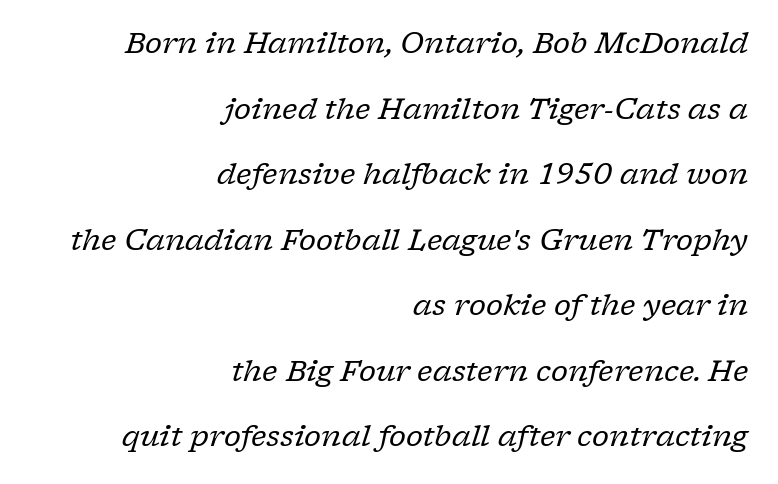
{"serif": "yes", "italic": "yes", "lean": "right", "slant_degrees": 17, "bold": "no", "weight": "regular", "width": "normal", "stroke_contrast": "low", "x_height": "medium", "monospaced": "no", "underline": "no", "align": "right", "line_spacing": "loose", "line_spacing_ratio": 2.26, "letter_spacing": "normal", "letter_spacing_em": 0.0, "glyph_px": 29}
